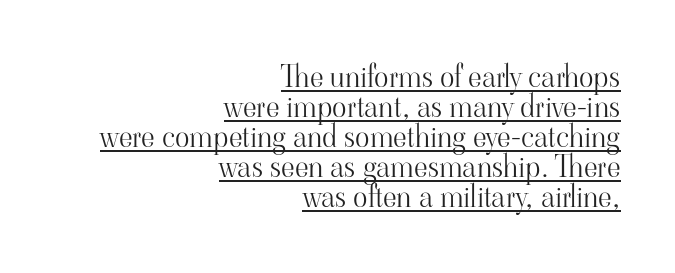
{"serif": "yes", "italic": "no", "bold": "no", "weight": "light", "width": "normal", "stroke_contrast": "high", "x_height": "small", "monospaced": "no", "underline": "yes", "align": "right", "line_spacing": "tight", "line_spacing_ratio": 1.0, "letter_spacing": "normal", "letter_spacing_em": 0.0, "glyph_px": 30}
